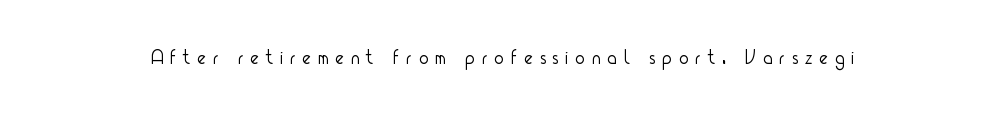
{"italic": "no", "bold": "no", "underline": "no", "letter_spacing": "wide", "letter_spacing_em": 0.36, "glyph_px": 20}
